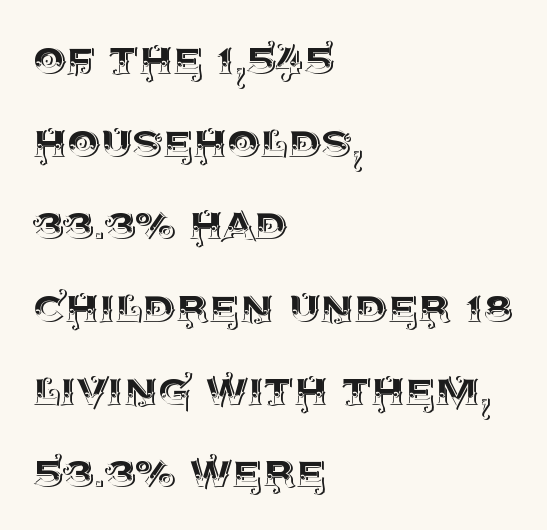
{"italic": "no", "width": "normal", "x_height": "large", "monospaced": "no", "underline": "no", "align": "left", "line_spacing": "normal", "line_spacing_ratio": 1.59, "letter_spacing": "normal", "letter_spacing_em": 0.0, "glyph_px": 52}
